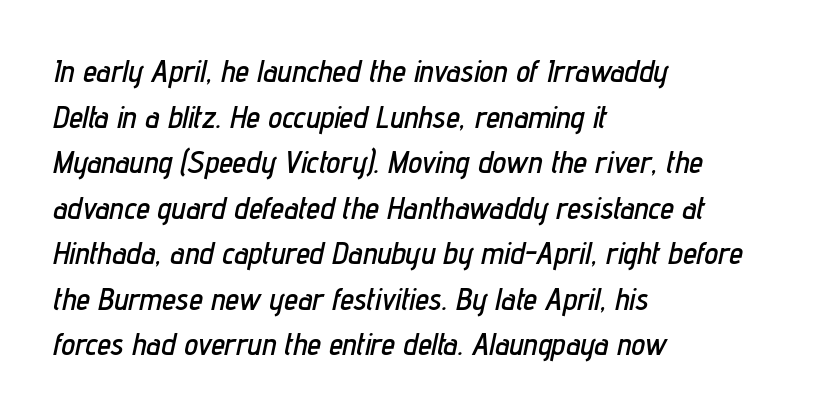
Q: Is the text italic (slanted)? A: Yes, it leans right by about 12 degrees.
Q: Is the text underlined? A: No.
Q: How is the paragraph aligned? A: Left-aligned.
Q: Is the spacing between letters normal or unusually wide? A: Normal.
Q: Is the spacing between lines tight, normal or loose? A: Normal.
Q: Width (condensed, normal, or wide)? A: Condensed.
Q: Stroke contrast? A: Low.
Q: x-height? A: Medium.
Q: Monospaced? A: No.
